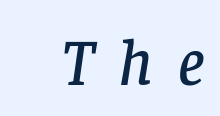
The image shows 66 px serif type, italic (leaning right); set unusually wide letter spacing (+0.37 em), not underlined; low stroke contrast and a large x-height.
